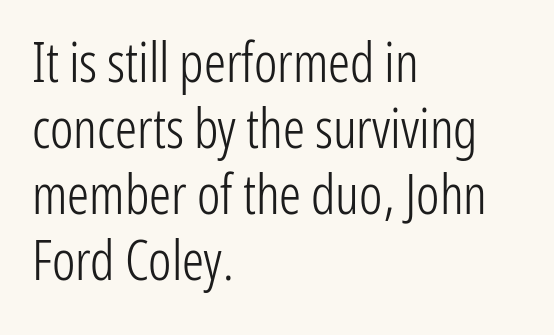
Q: Is the text bold? A: No.
Q: Is the text italic (slanted)? A: No, it is upright.
Q: Is the typeface a serif or a sans-serif typeface? A: Sans-serif.
Q: Is the text underlined? A: No.
Q: How is the paragraph aligned? A: Left-aligned.
Q: Is the spacing between letters normal or unusually wide? A: Normal.
Q: Width (condensed, normal, or wide)? A: Condensed.
Q: Stroke contrast? A: Low.
Q: x-height? A: Medium.
Q: Monospaced? A: No.
